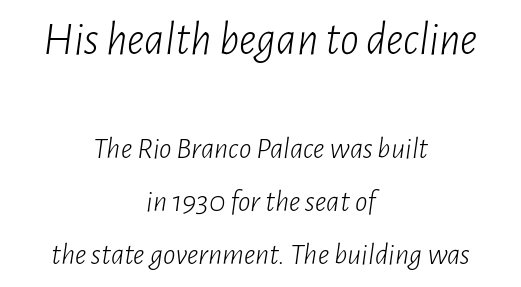
The image shows 47 px light, condensed type, italic (leaning right); set centered, normal line spacing (1.7x), normal letter spacing, not underlined; the first (top) block is 1.52x larger; low stroke contrast and a medium x-height.
